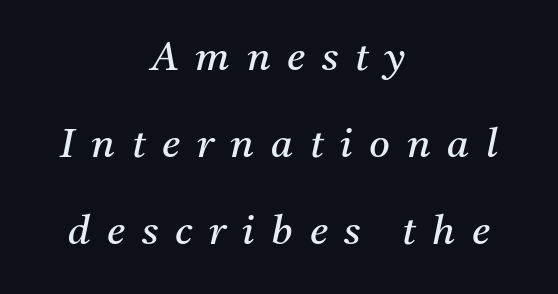
The image shows 40 px regular-weight serif type, italic (leaning right); set centered, loose line spacing (2.18x), unusually wide letter spacing (+0.42 em), not underlined; medium stroke contrast and a medium x-height.
